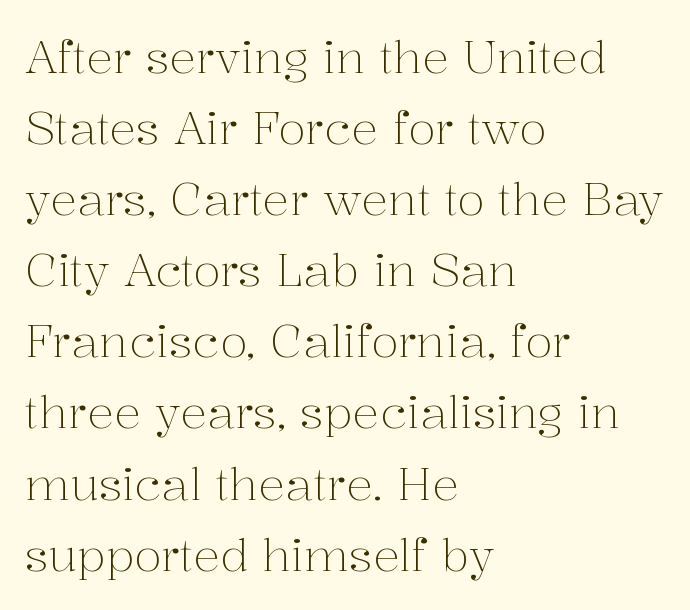
The passage is arranged the way most books set body copy — flush left. Bare-footed words on every line. Do the characters align in a grid? No, the font is proportional. Summary of vertical rhythm: regular, with standard interline spacing. Summary of weight: not heavy and not bold. Note: serifs present on the glyphs.
